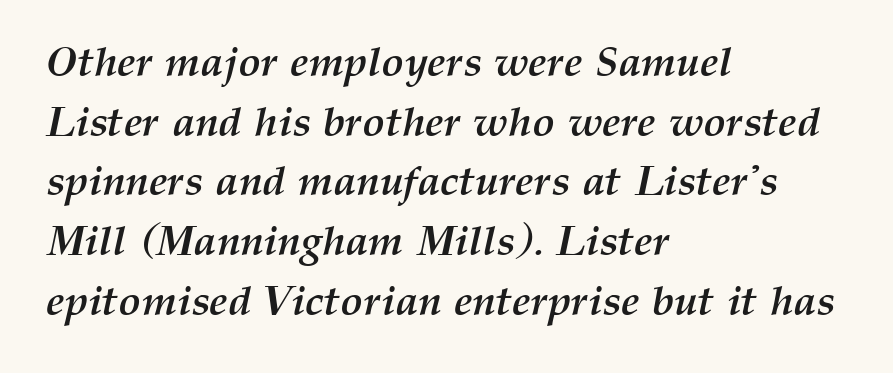
{"italic": "yes", "lean": "right", "slant_degrees": 12, "bold": "yes", "weight": "semibold", "width": "normal", "stroke_contrast": "medium", "x_height": "medium", "monospaced": "no", "underline": "no", "align": "left", "line_spacing": "normal", "line_spacing_ratio": 1.42, "letter_spacing": "normal", "letter_spacing_em": 0.0, "glyph_px": 42}
